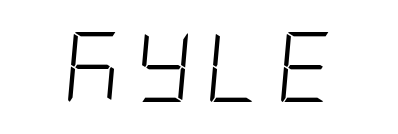
{"italic": "yes", "lean": "right", "slant_degrees": 5, "bold": "no", "weight": "light", "width": "condensed", "stroke_contrast": "low", "x_height": "large", "underline": "no", "letter_spacing": "wide", "letter_spacing_em": 0.2, "glyph_px": 70}
